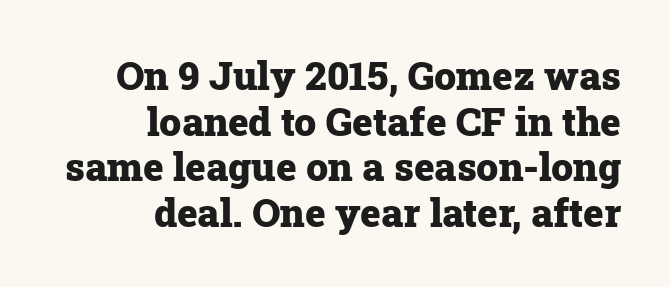
{"serif": "yes", "italic": "no", "bold": "yes", "weight": "heavy", "width": "normal", "stroke_contrast": "low", "x_height": "medium", "monospaced": "no", "underline": "no", "align": "right", "line_spacing_ratio": 1.17, "letter_spacing": "normal", "letter_spacing_em": 0.0, "glyph_px": 39}
